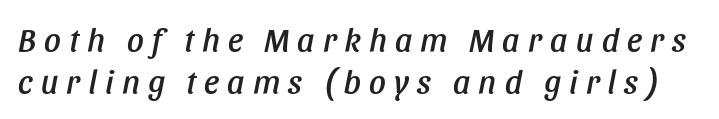
Q: Is the text italic (slanted)? A: Yes, it leans right by about 11 degrees.
Q: Is the text underlined? A: No.
Q: Is the spacing between letters normal or unusually wide? A: Unusually wide.
Q: Is the spacing between lines tight, normal or loose? A: Normal.
Q: Width (condensed, normal, or wide)? A: Condensed.
Q: Stroke contrast? A: Low.
Q: x-height? A: Large.
Q: Monospaced? A: No.
